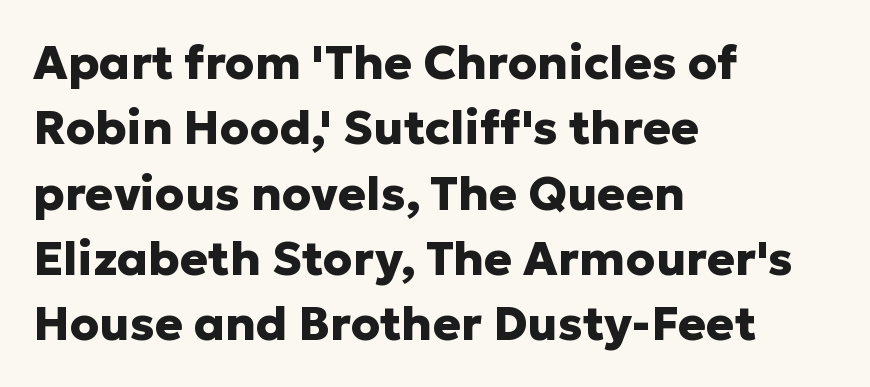
The image shows 47 px heavy sans-serif type, upright; set left-aligned, normal line spacing (1.39x), normal letter spacing, not underlined; low stroke contrast and a medium x-height.
